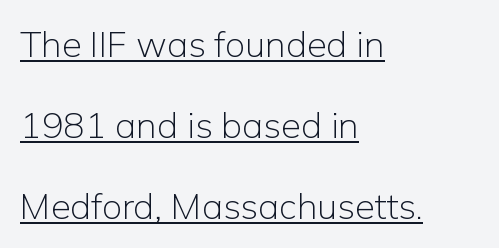
Q: Is the text bold? A: No.
Q: Is the text italic (slanted)? A: No, it is upright.
Q: Is the typeface a serif or a sans-serif typeface? A: Sans-serif.
Q: Is the text underlined? A: Yes.
Q: How is the paragraph aligned? A: Left-aligned.
Q: Is the spacing between letters normal or unusually wide? A: Normal.
Q: Is the spacing between lines tight, normal or loose? A: Loose.
Q: Width (condensed, normal, or wide)? A: Normal.
Q: Stroke contrast? A: Low.
Q: x-height? A: Medium.
Q: Monospaced? A: No.
